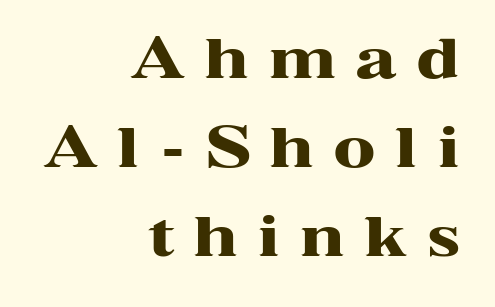
{"serif": "yes", "italic": "no", "bold": "yes", "weight": "heavy", "width": "wide", "stroke_contrast": "high", "x_height": "medium", "monospaced": "no", "underline": "no", "align": "right", "line_spacing": "normal", "line_spacing_ratio": 1.62, "letter_spacing": "wide", "letter_spacing_em": 0.38, "glyph_px": 55}
